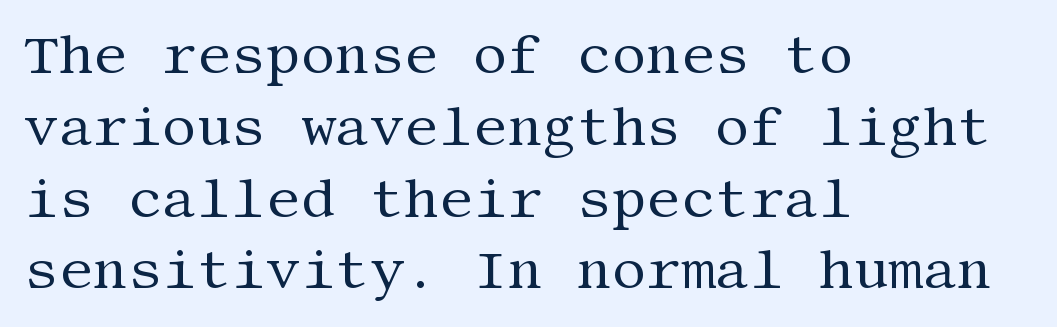
The image shows 54 px regular-weight serif type, upright; set left-aligned, normal line spacing (1.33x), normal letter spacing, not underlined; medium stroke contrast and a large x-height.
